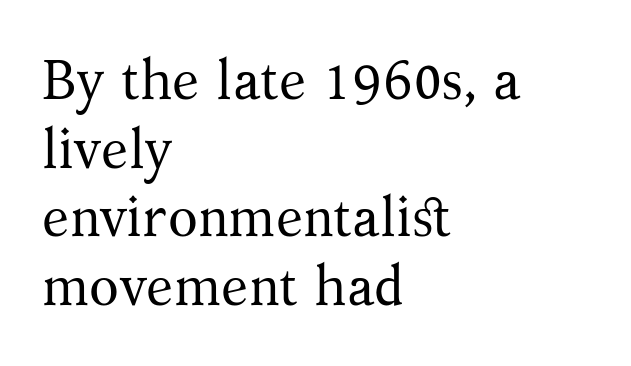
The image shows 55 px regular-weight serif type, upright; set left-aligned, normal line spacing (1.25x), normal letter spacing, not underlined; medium stroke contrast and a medium x-height.
